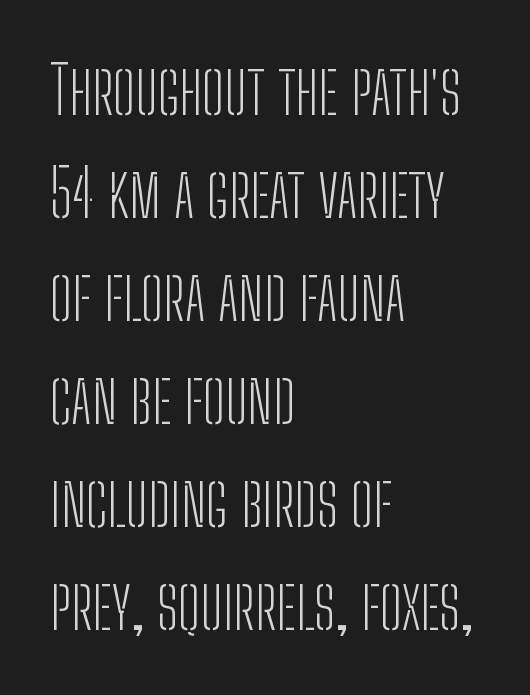
A student would call this left alignment; a typographer would say flush left, rag right. Observe the absence of serifs on each vertical stroke in this sample. Normally led — the rows are evenly, conventionally spaced. Nothing unusual about the tracking: characters are spaced as the font intends. Style check: upright.
